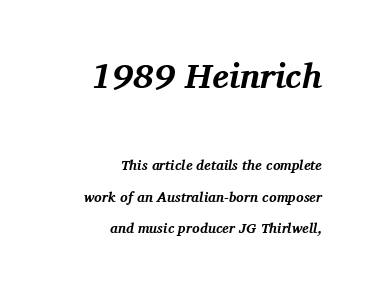
Q: Is the text bold? A: Yes.
Q: Is the text italic (slanted)? A: Yes, it leans right by about 11 degrees.
Q: Is the typeface a serif or a sans-serif typeface? A: Serif.
Q: Is the text underlined? A: No.
Q: How is the paragraph aligned? A: Right-aligned.
Q: Is the spacing between letters normal or unusually wide? A: Normal.
Q: Is the spacing between lines tight, normal or loose? A: Loose.
Q: Which block of text is set in a larger size, the first (top) or the second (bottom)? A: The first (top) one.
Q: Width (condensed, normal, or wide)? A: Normal.
Q: Stroke contrast? A: Medium.
Q: x-height? A: Medium.
Q: Monospaced? A: No.
